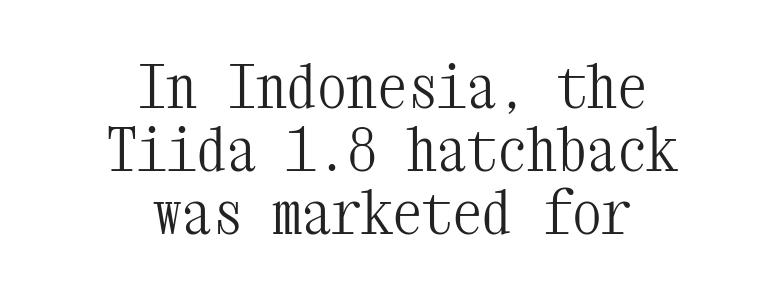
The image shows 60 px light, condensed serif type, upright, monospaced; set centered, tight line spacing (1.05x), normal letter spacing, not underlined; medium stroke contrast and a medium x-height.
